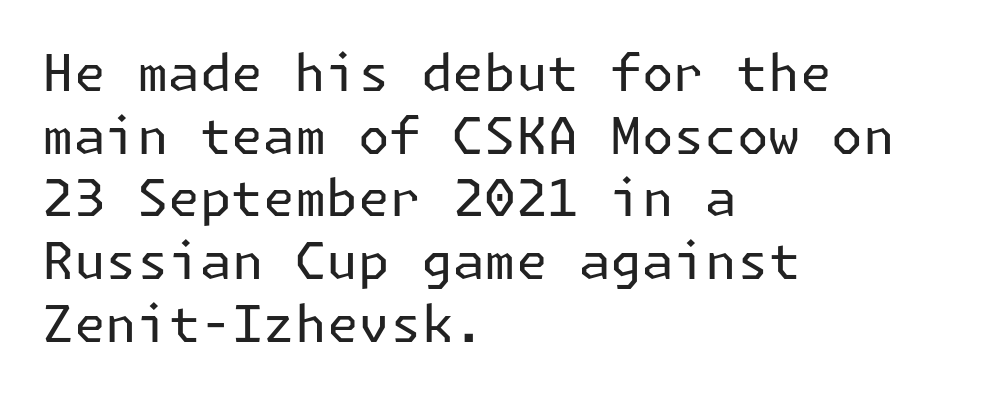
{"serif": "no", "italic": "no", "bold": "no", "weight": "regular", "width": "normal", "stroke_contrast": "low", "x_height": "medium", "underline": "no", "align": "left", "line_spacing_ratio": 1.23, "letter_spacing": "normal", "letter_spacing_em": 0.0, "glyph_px": 51}
